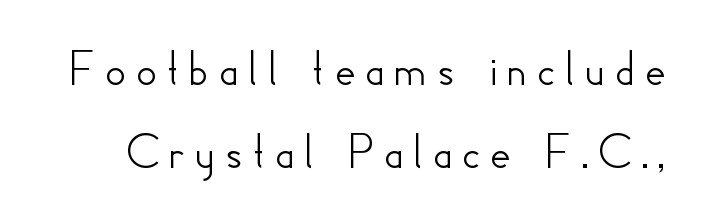
{"serif": "no", "italic": "no", "width": "normal", "stroke_contrast": "low", "x_height": "small", "monospaced": "no", "underline": "no", "line_spacing": "normal", "line_spacing_ratio": 1.57, "glyph_px": 53}
